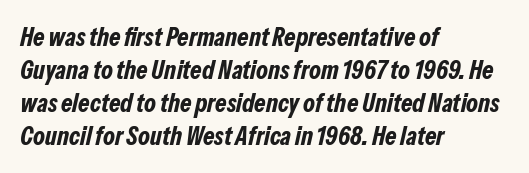
{"italic": "yes", "lean": "right", "slant_degrees": 13, "bold": "yes", "underline": "no", "align": "left", "line_spacing": "normal", "line_spacing_ratio": 1.27, "letter_spacing": "normal", "letter_spacing_em": 0.0, "glyph_px": 26}
